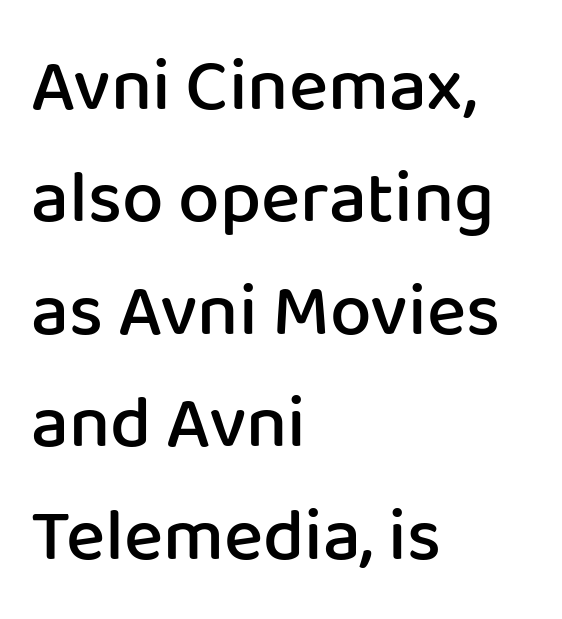
{"serif": "no", "italic": "no", "bold": "semi", "weight": "semibold", "width": "normal", "stroke_contrast": "low", "x_height": "medium", "monospaced": "no", "underline": "no", "align": "left", "line_spacing": "normal", "line_spacing_ratio": 1.52, "letter_spacing": "normal", "letter_spacing_em": 0.0, "glyph_px": 74}
